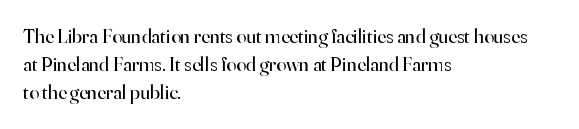
The image shows 20 px text type, upright; set left-aligned, normal line spacing (1.41x), normal letter spacing, not underlined.
